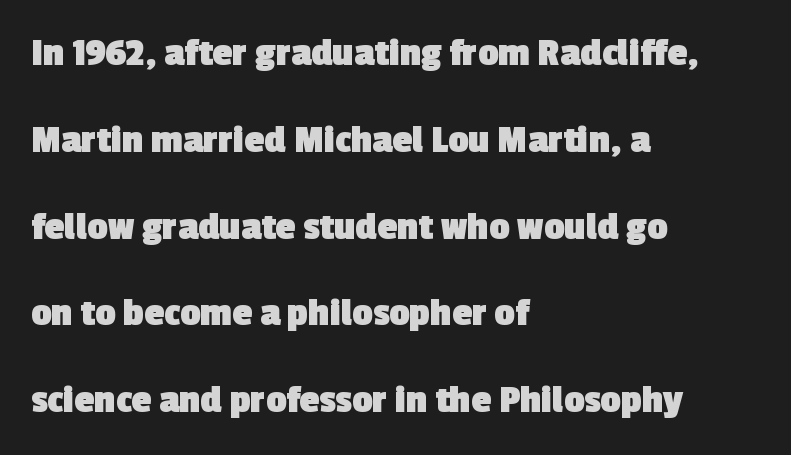
{"serif": "no", "bold": "yes", "weight": "heavy", "width": "normal", "x_height": "medium", "monospaced": "no", "underline": "no", "align": "left", "line_spacing": "loose", "line_spacing_ratio": 2.17, "letter_spacing": "normal", "letter_spacing_em": 0.0, "glyph_px": 40}
